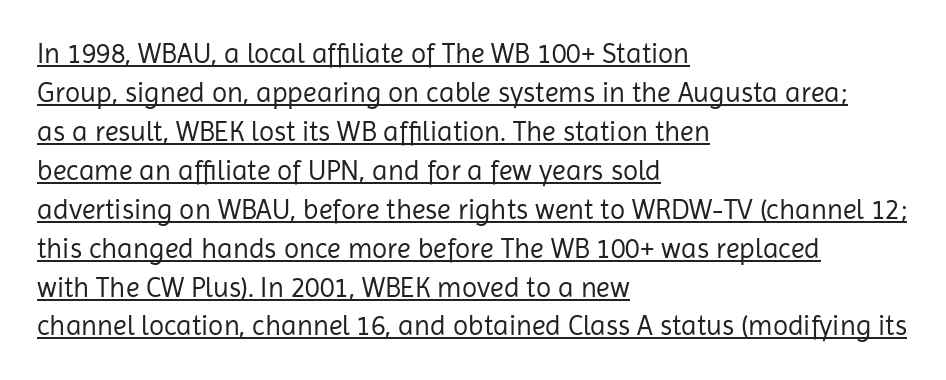
Q: Is the text bold? A: No.
Q: Is the text italic (slanted)? A: No, it is upright.
Q: Is the typeface a serif or a sans-serif typeface? A: Sans-serif.
Q: Is the text underlined? A: Yes.
Q: How is the paragraph aligned? A: Left-aligned.
Q: Is the spacing between letters normal or unusually wide? A: Normal.
Q: Is the spacing between lines tight, normal or loose? A: Normal.
Q: Width (condensed, normal, or wide)? A: Normal.
Q: Stroke contrast? A: Low.
Q: x-height? A: Medium.
Q: Monospaced? A: No.
